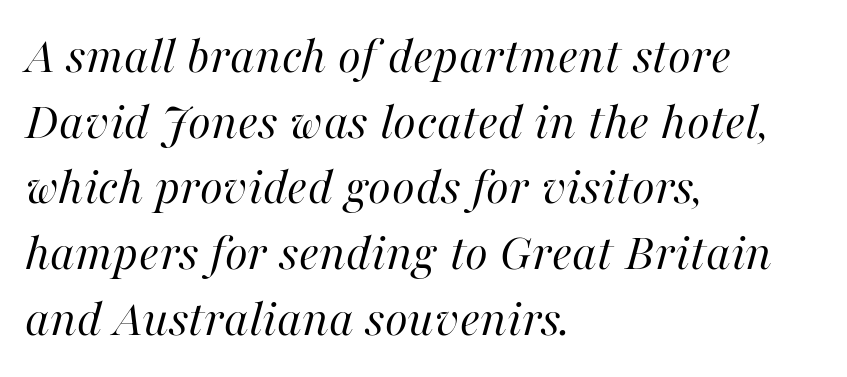
{"italic": "yes", "lean": "right", "slant_degrees": 16, "bold": "no", "weight": "regular", "width": "normal", "stroke_contrast": "high", "x_height": "medium", "monospaced": "no", "underline": "no", "align": "left", "line_spacing_ratio": 1.24, "letter_spacing": "normal", "letter_spacing_em": 0.0, "glyph_px": 53}
